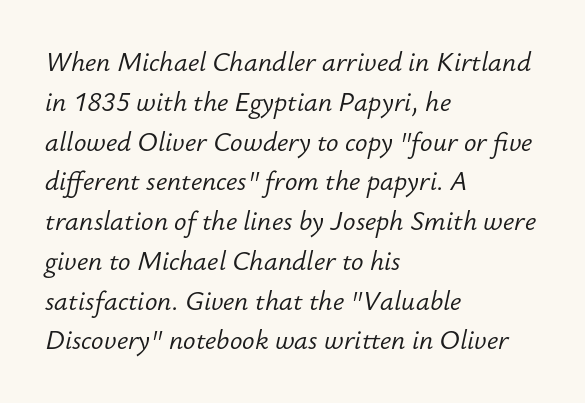
The image shows 26 px text type, italic (leaning right); set left-aligned, normal line spacing (1.53x), normal letter spacing, not underlined.
